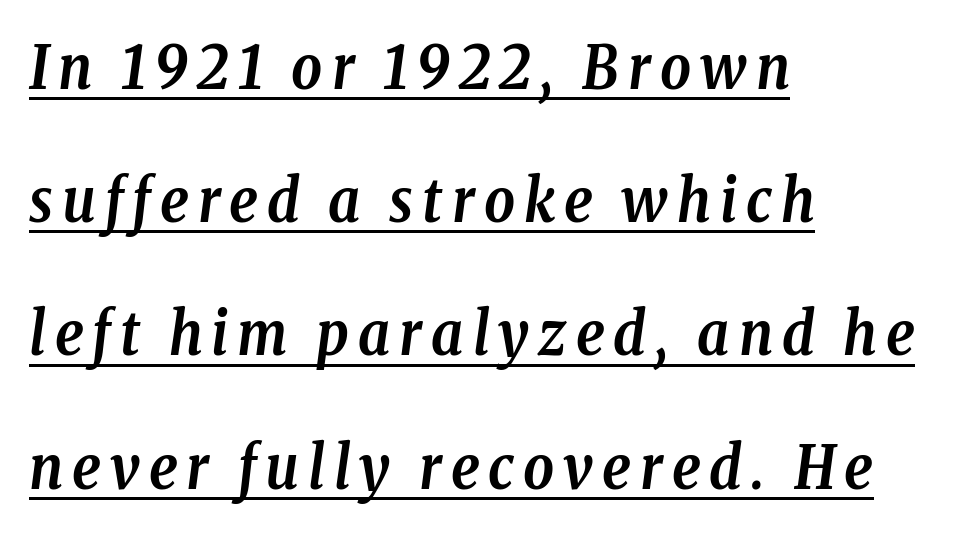
The image shows 60 px semibold, condensed serif type, italic (leaning right); set left-aligned, loose line spacing (2.22x), underlined; low stroke contrast and a medium x-height.
